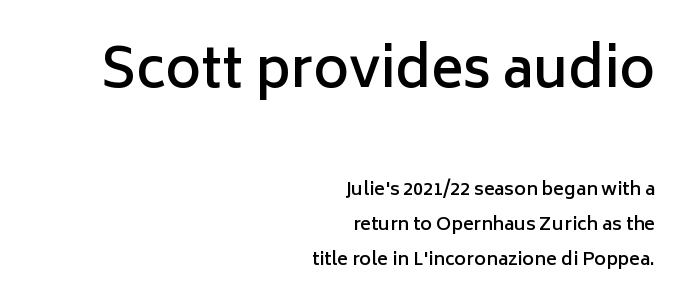
{"serif": "no", "italic": "no", "bold": "semi", "weight": "semibold", "width": "normal", "stroke_contrast": "low", "x_height": "medium", "monospaced": "no", "underline": "no", "align": "right", "line_spacing": "loose", "line_spacing_ratio": 1.94, "letter_spacing": "normal", "letter_spacing_em": 0.0, "larger_block": "first", "size_ratio": 3.0, "glyph_px": 54}
